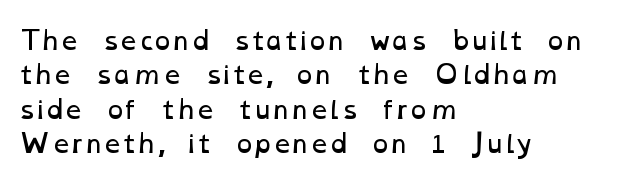
The paragraph shown leans on its left margin. The baseline area is clear. Stroke thickness stays within the range of a standard reading face or lighter. Summary of vertical rhythm: regular, with standard interline spacing. The horizontal fit of the characters is conventional and even.
